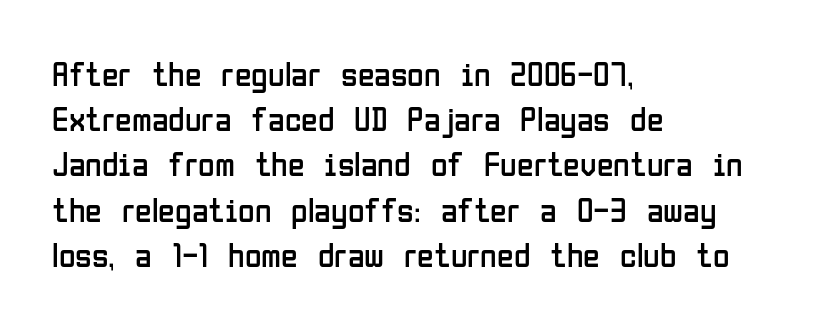
Q: Is the text bold? A: No.
Q: Is the text italic (slanted)? A: No, it is upright.
Q: Is the typeface a serif or a sans-serif typeface? A: Sans-serif.
Q: Is the text underlined? A: No.
Q: How is the paragraph aligned? A: Left-aligned.
Q: Is the spacing between letters normal or unusually wide? A: Normal.
Q: Is the spacing between lines tight, normal or loose? A: Normal.
Q: Width (condensed, normal, or wide)? A: Condensed.
Q: Stroke contrast? A: Low.
Q: x-height? A: Medium.
Q: Monospaced? A: No.
